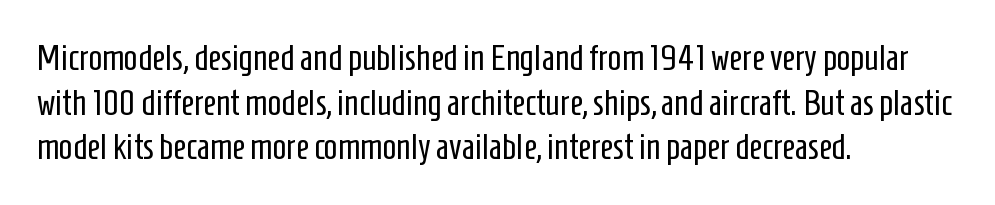
The image shows 36 px regular-weight, condensed sans-serif type, upright; set left-aligned, line spacing 1.24x, normal letter spacing, not underlined; low stroke contrast and a medium x-height.
